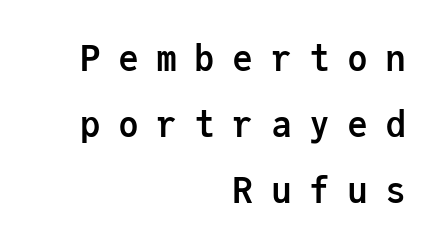
The image shows 35 px semibold sans-serif type, upright, monospaced; set right-aligned, line spacing 1.89x, unusually wide letter spacing (+0.49 em), not underlined; low stroke contrast and a medium x-height.
